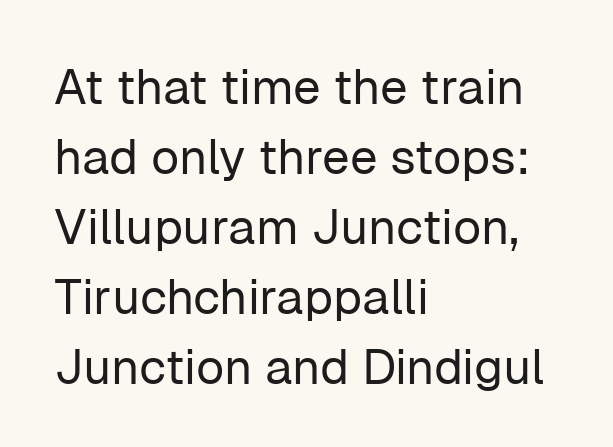
The image shows 49 px regular-weight sans-serif type, upright; set left-aligned, normal line spacing (1.43x), normal letter spacing, not underlined; low stroke contrast and a medium x-height.
